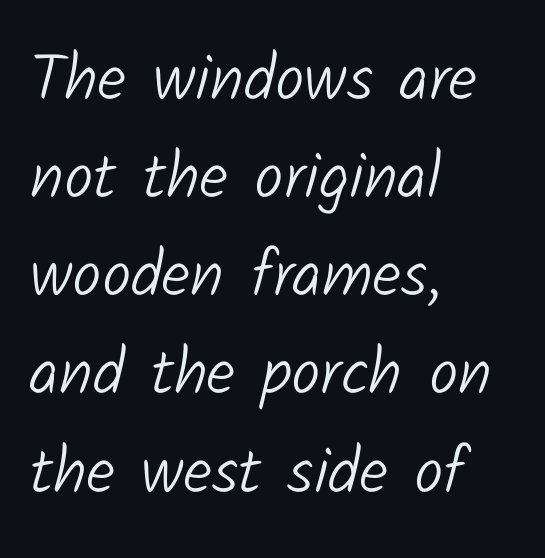
The image shows 65 px light sans-serif type; set left-aligned, normal line spacing (1.51x), normal letter spacing, not underlined; low stroke contrast and a medium x-height.
